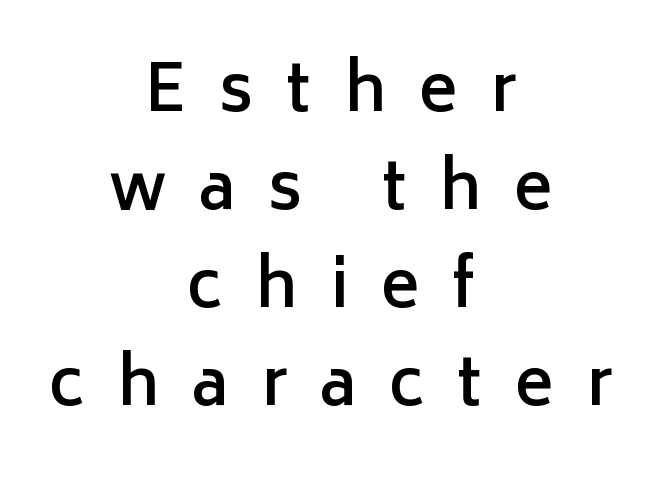
The image shows 65 px semibold sans-serif type, upright; set centered, normal line spacing (1.51x), unusually wide letter spacing (+0.5 em), not underlined; low stroke contrast and a medium x-height.
